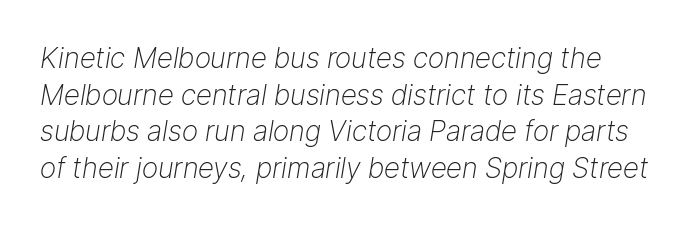
Rule under the text: the space is simply empty. The vertical gap from one line to the next is medium. No extra tracking has been applied to these lines. Here the designer chose a conventional face with non-uniform glyph widths.
